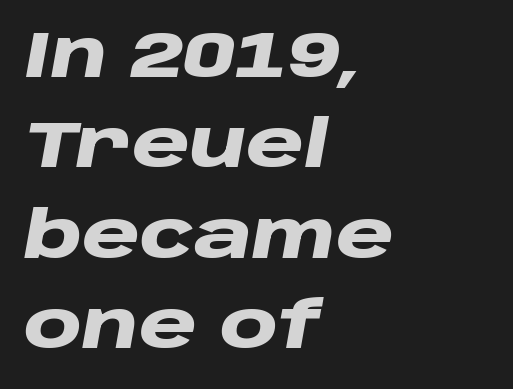
{"italic": "yes", "lean": "right", "slant_degrees": 10, "bold": "yes", "weight": "heavy", "width": "wide", "stroke_contrast": "low", "x_height": "large", "monospaced": "no", "underline": "no", "align": "left", "line_spacing": "normal", "line_spacing_ratio": 1.37, "letter_spacing": "normal", "letter_spacing_em": 0.0, "glyph_px": 66}
